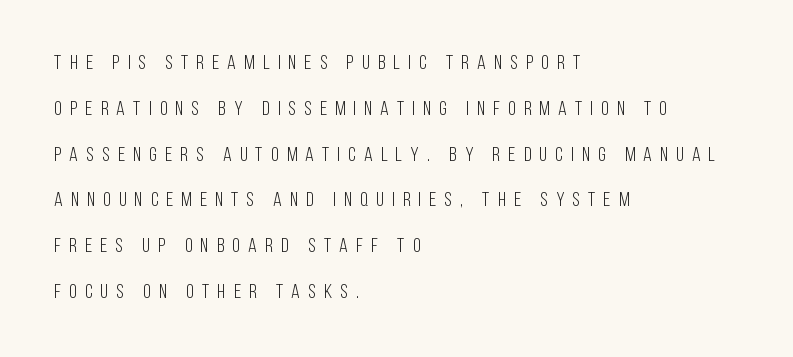
{"italic": "no", "bold": "no", "underline": "no", "align": "left", "line_spacing": "loose", "line_spacing_ratio": 2.29, "letter_spacing": "wide", "letter_spacing_em": 0.41, "glyph_px": 20}
